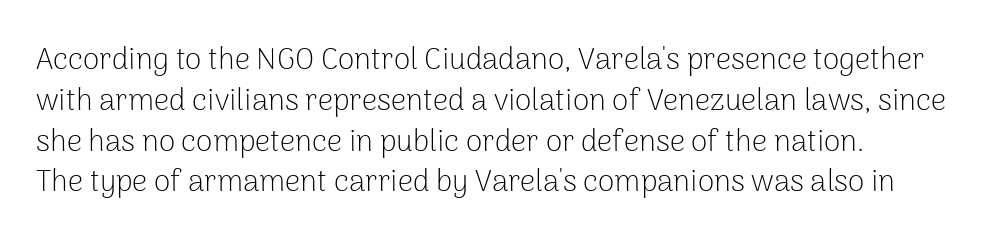
Q: Is the text bold? A: No.
Q: Is the text italic (slanted)? A: No, it is upright.
Q: Is the typeface a serif or a sans-serif typeface? A: Sans-serif.
Q: Is the text underlined? A: No.
Q: How is the paragraph aligned? A: Left-aligned.
Q: Is the spacing between letters normal or unusually wide? A: Normal.
Q: Is the spacing between lines tight, normal or loose? A: Normal.
Q: Width (condensed, normal, or wide)? A: Normal.
Q: Stroke contrast? A: Low.
Q: x-height? A: Medium.
Q: Monospaced? A: No.
